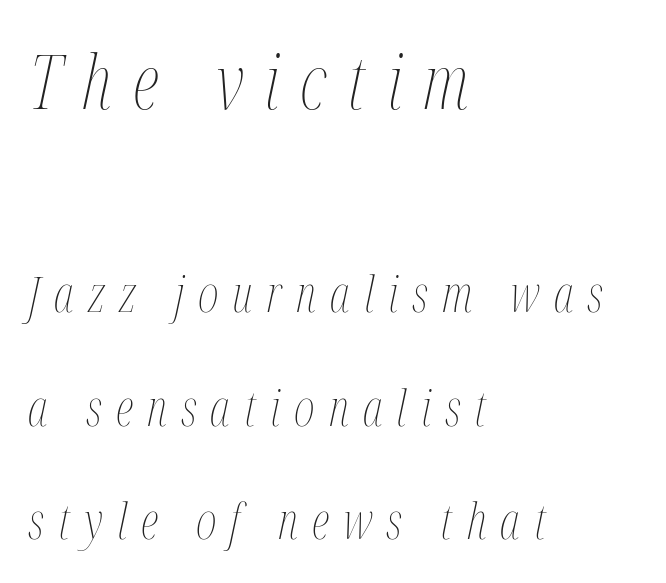
The axis of the letterforms is tilted away from vertical. Caption: expanded tracking, letters set apart. Does the leading feel generous? Absolutely, it's lavish. Varying glyph widths throughout — classic text-font behaviour. Think standard paragraph weight, or any step lighter than that.
